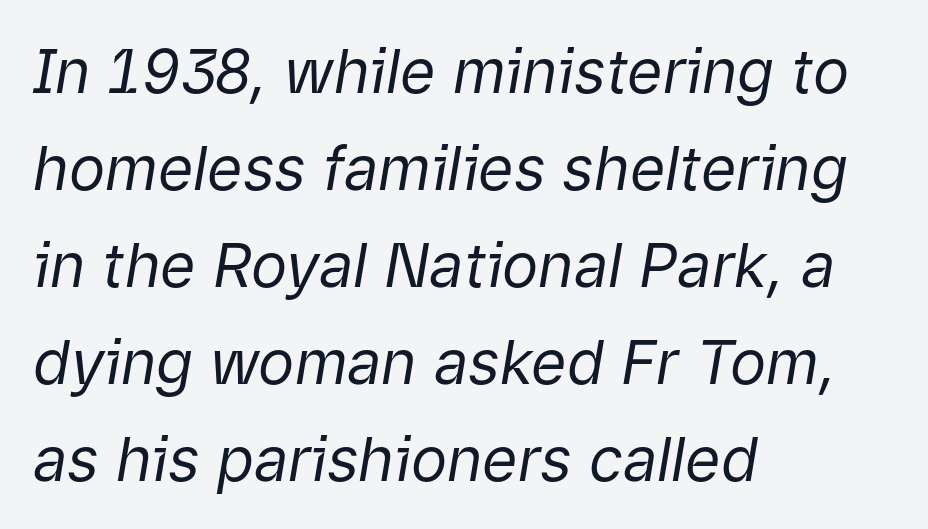
The image shows 61 px regular-weight type, italic (leaning right); set left-aligned, normal line spacing (1.59x), normal letter spacing, not underlined; low stroke contrast and a medium x-height.
